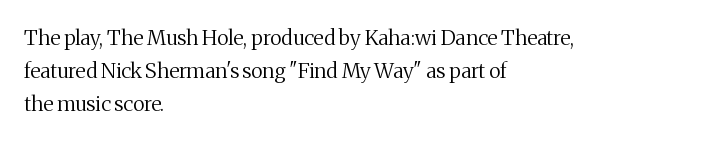
The image shows 21 px text type, upright; set left-aligned, normal line spacing (1.58x), normal letter spacing, not underlined.
